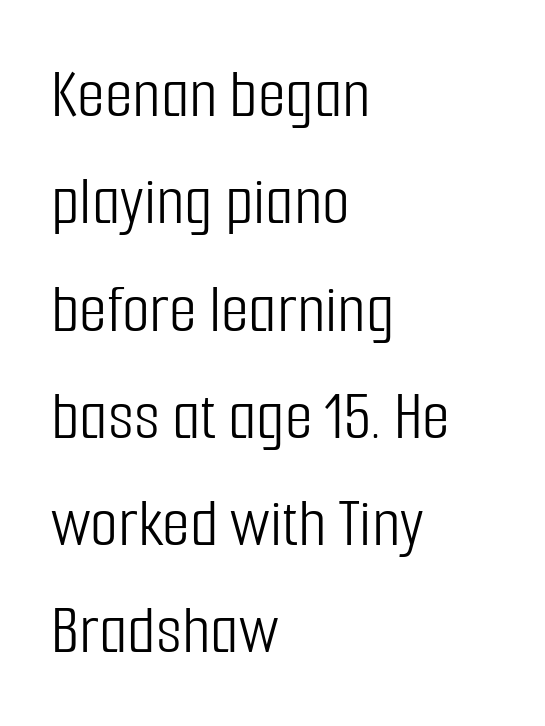
Font category for this specimen: sans-serif. This block has exactly the height ordinary leading produces. Spacing between characters is what you'd get straight out of the box. Is this a fixed-width face? No — the glyphs have proportional, varying widths. The characters are drawn with everyday or finer stroke widths. Check under the words: just untouched page.
